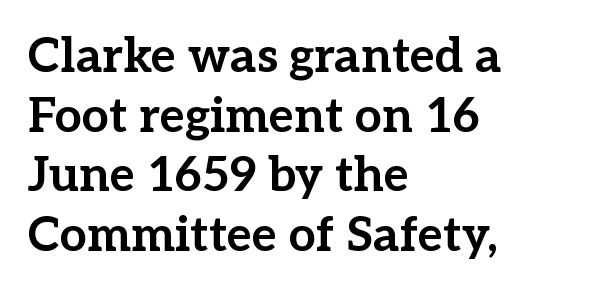
The image shows 48 px bold serif type, upright; set left-aligned, line spacing 1.24x, normal letter spacing, not underlined; low stroke contrast and a medium x-height.
